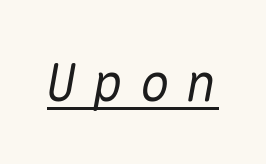
The image shows 52 px text type, italic (leaning right), monospaced; set unusually wide letter spacing (+0.3 em), underlined; medium stroke contrast and a medium x-height.
